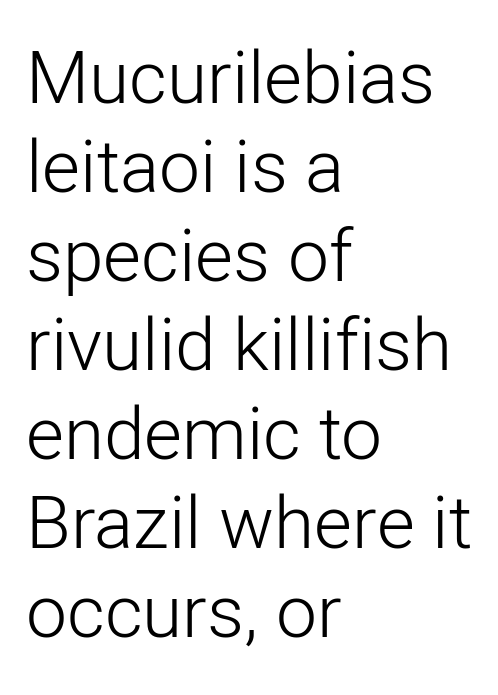
The image shows 73 px light sans-serif type, upright; set left-aligned, line spacing 1.22x, normal letter spacing, not underlined; low stroke contrast and a medium x-height.
